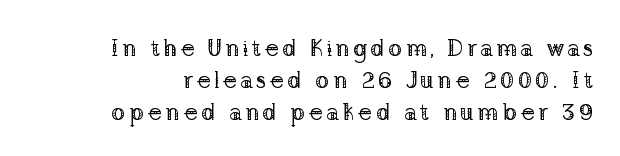
Q: Is the text bold? A: No.
Q: Is the text italic (slanted)? A: No, it is upright.
Q: Is the text underlined? A: No.
Q: Is the spacing between lines tight, normal or loose? A: Normal.
